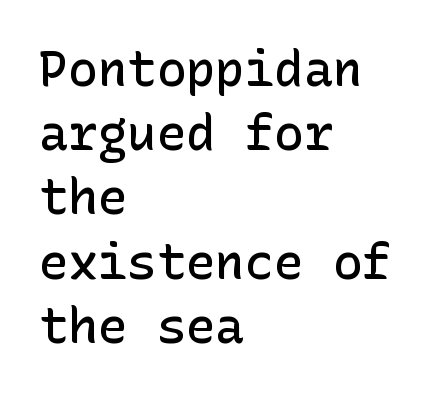
{"serif": "no", "italic": "no", "bold": "semi", "weight": "semibold", "width": "normal", "stroke_contrast": "low", "x_height": "medium", "underline": "no", "align": "left", "line_spacing": "normal", "line_spacing_ratio": 1.31, "letter_spacing": "normal", "letter_spacing_em": 0.0, "glyph_px": 49}
